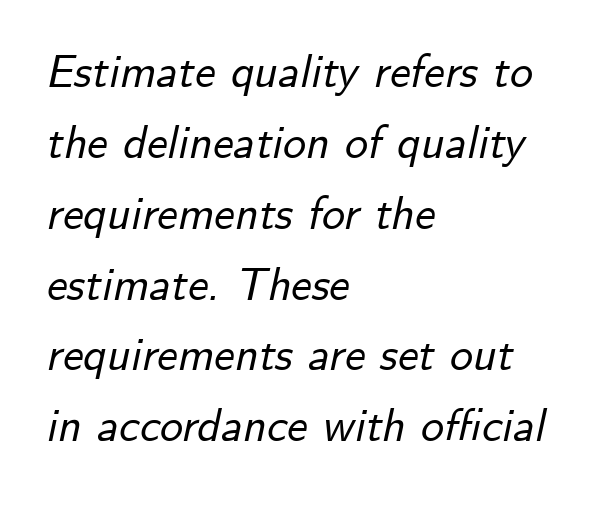
{"italic": "yes", "lean": "right", "slant_degrees": 12, "width": "normal", "stroke_contrast": "low", "x_height": "small", "monospaced": "no", "underline": "no", "align": "left", "line_spacing": "normal", "line_spacing_ratio": 1.54, "letter_spacing": "normal", "letter_spacing_em": 0.0, "glyph_px": 46}
